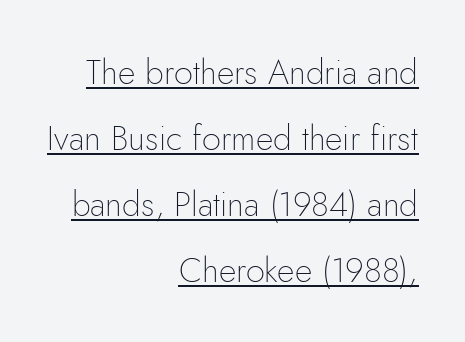
Q: Is the text bold? A: No.
Q: Is the text italic (slanted)? A: No, it is upright.
Q: Is the typeface a serif or a sans-serif typeface? A: Sans-serif.
Q: Is the text underlined? A: Yes.
Q: How is the paragraph aligned? A: Right-aligned.
Q: Is the spacing between letters normal or unusually wide? A: Normal.
Q: Is the spacing between lines tight, normal or loose? A: Loose.
Q: Width (condensed, normal, or wide)? A: Normal.
Q: Stroke contrast? A: Low.
Q: x-height? A: Small.
Q: Monospaced? A: No.
